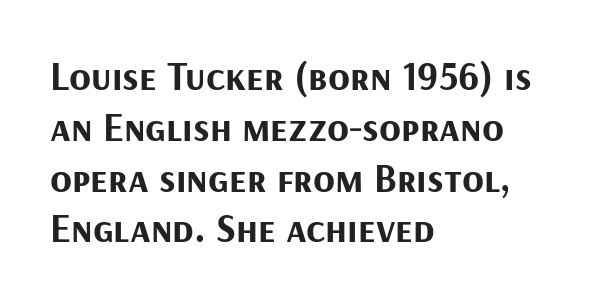
{"serif": "no", "italic": "no", "bold": "yes", "weight": "bold", "width": "normal", "stroke_contrast": "medium", "x_height": "medium", "monospaced": "no", "underline": "no", "align": "left", "line_spacing": "normal", "line_spacing_ratio": 1.27, "letter_spacing": "normal", "letter_spacing_em": 0.0, "glyph_px": 40}
